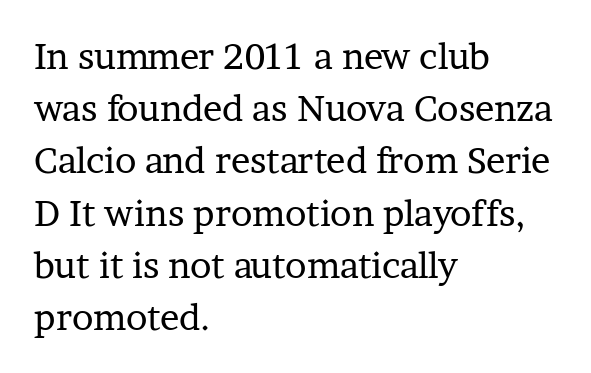
Q: Is the text bold? A: No.
Q: Is the text italic (slanted)? A: No, it is upright.
Q: Is the typeface a serif or a sans-serif typeface? A: Serif.
Q: Is the text underlined? A: No.
Q: How is the paragraph aligned? A: Left-aligned.
Q: Is the spacing between letters normal or unusually wide? A: Normal.
Q: Is the spacing between lines tight, normal or loose? A: Normal.
Q: Width (condensed, normal, or wide)? A: Normal.
Q: Stroke contrast? A: Low.
Q: x-height? A: Medium.
Q: Monospaced? A: No.
